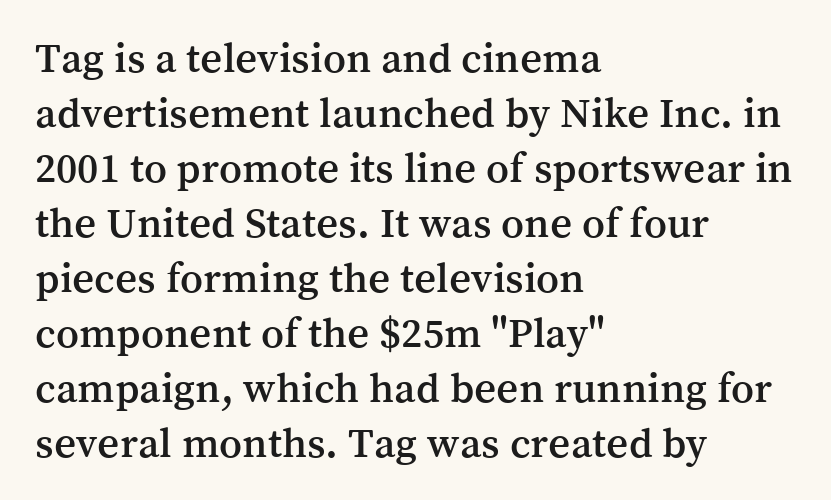
{"serif": "yes", "italic": "no", "width": "normal", "stroke_contrast": "medium", "x_height": "medium", "monospaced": "no", "underline": "no", "align": "left", "line_spacing": "normal", "line_spacing_ratio": 1.28, "letter_spacing": "normal", "letter_spacing_em": 0.0, "glyph_px": 43}
